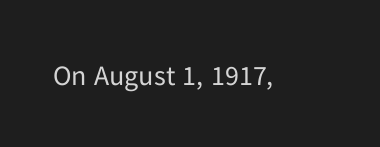
Q: Is the text bold? A: No.
Q: Is the text italic (slanted)? A: No, it is upright.
Q: Is the typeface a serif or a sans-serif typeface? A: Sans-serif.
Q: Is the text underlined? A: No.
Q: Is the spacing between letters normal or unusually wide? A: Normal.
Q: Width (condensed, normal, or wide)? A: Normal.
Q: Stroke contrast? A: Low.
Q: x-height? A: Medium.
Q: Monospaced? A: No.
